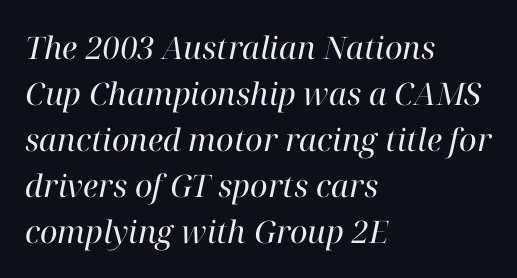
Each new line begins a customary step beneath the previous one. The horizontal fit of the characters is conventional and even. The letters are slanted; this is an italic face. The face looks like a standard text weight, possibly lighter.
